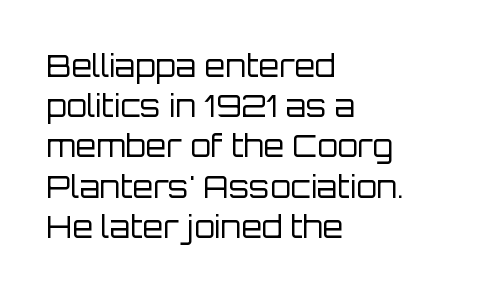
The image shows 30 px regular-weight sans-serif type, upright; set left-aligned, normal line spacing (1.34x), normal letter spacing, not underlined; low stroke contrast and a large x-height.
